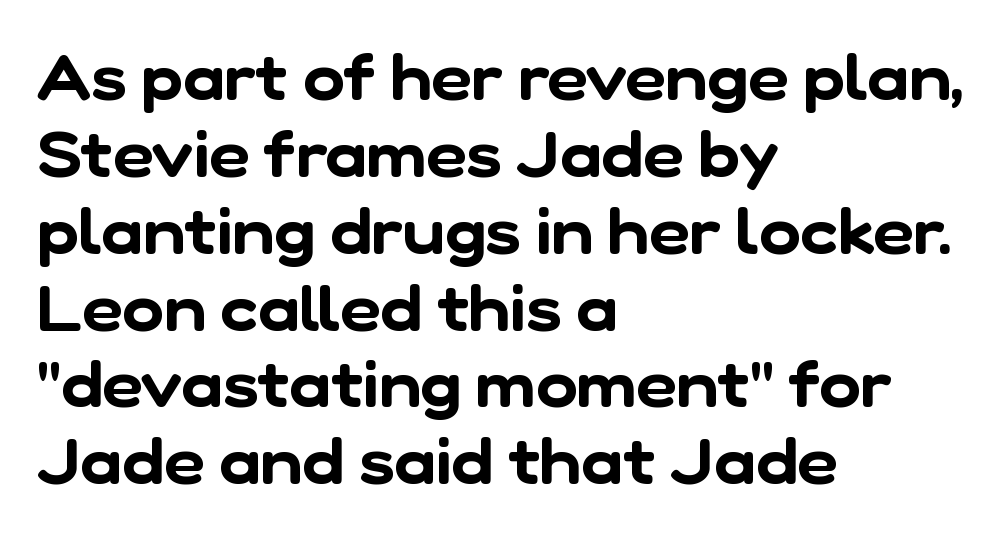
{"serif": "no", "width": "normal", "stroke_contrast": "low", "x_height": "medium", "monospaced": "no", "underline": "no", "align": "left", "line_spacing_ratio": 1.22, "letter_spacing": "normal", "letter_spacing_em": 0.0, "glyph_px": 63}
